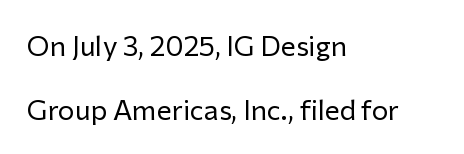
The image shows 28 px regular-weight sans-serif type, upright; set left-aligned, loose line spacing (2.29x), normal letter spacing, not underlined; low stroke contrast and a medium x-height.
